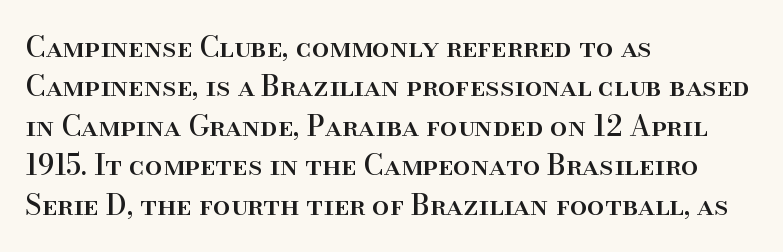
The image shows 28 px serif type, upright; set left-aligned, normal line spacing (1.41x), normal letter spacing, not underlined; high stroke contrast and a small x-height.
